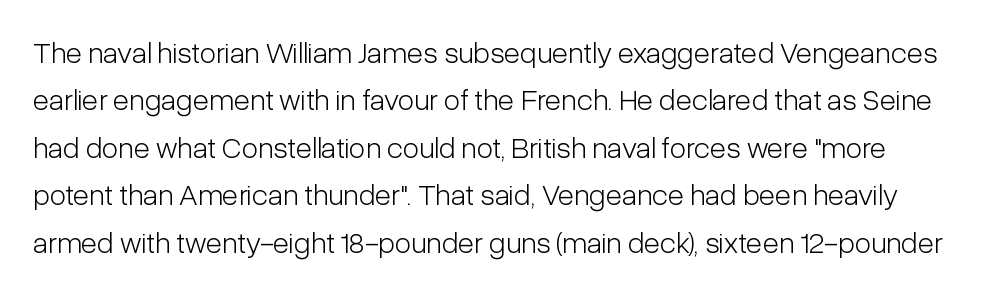
The image shows 30 px light, condensed sans-serif type, upright; set normal line spacing (1.58x), normal letter spacing, not underlined; low stroke contrast and a medium x-height.
